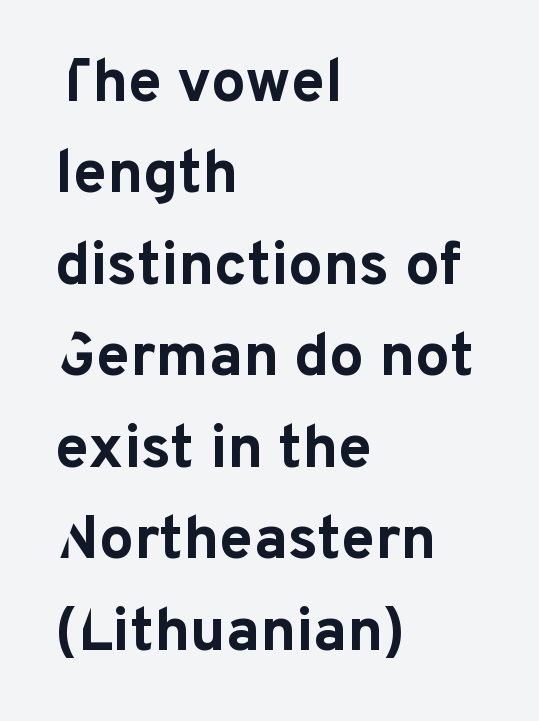
{"serif": "no", "italic": "no", "bold": "yes", "weight": "bold", "width": "normal", "stroke_contrast": "low", "x_height": "medium", "monospaced": "no", "underline": "no", "align": "left", "line_spacing": "normal", "line_spacing_ratio": 1.5, "letter_spacing": "normal", "letter_spacing_em": 0.0, "glyph_px": 61}
